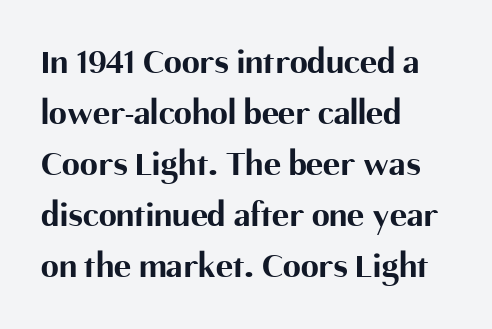
Regarding leading, the lines here are spaced in the standard way. Note the varied advance widths — an 'i' is clearly narrower than an 'm'. Letters rest on an invisible, unmarked baseline. Does extra space separate the letters? No, they use regular spacing.
